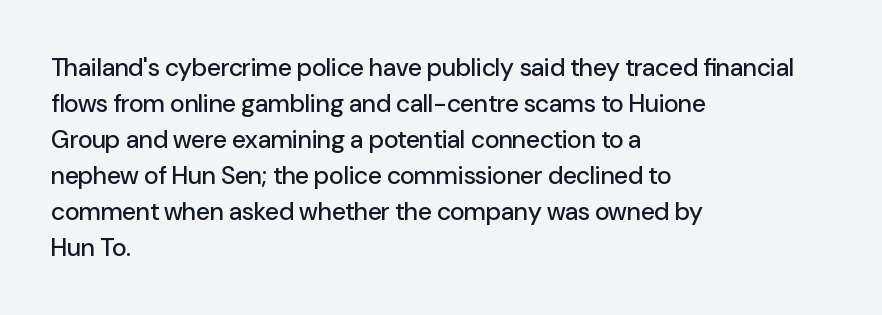
Q: Is the text italic (slanted)? A: No, it is upright.
Q: Is the text underlined? A: No.
Q: How is the paragraph aligned? A: Left-aligned.
Q: Is the spacing between letters normal or unusually wide? A: Normal.
Q: Is the spacing between lines tight, normal or loose? A: Normal.
